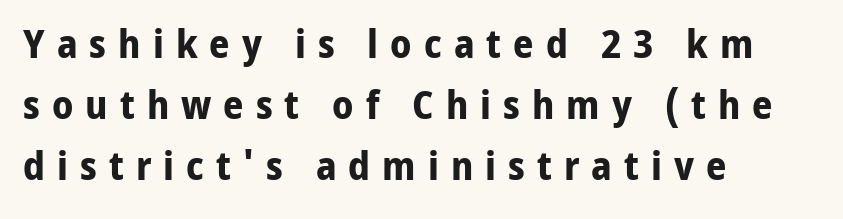
{"serif": "no", "italic": "no", "bold": "yes", "weight": "bold", "width": "normal", "stroke_contrast": "low", "x_height": "medium", "monospaced": "no", "underline": "no", "align": "left", "line_spacing": "normal", "line_spacing_ratio": 1.53, "letter_spacing": "wide", "letter_spacing_em": 0.3, "glyph_px": 40}
